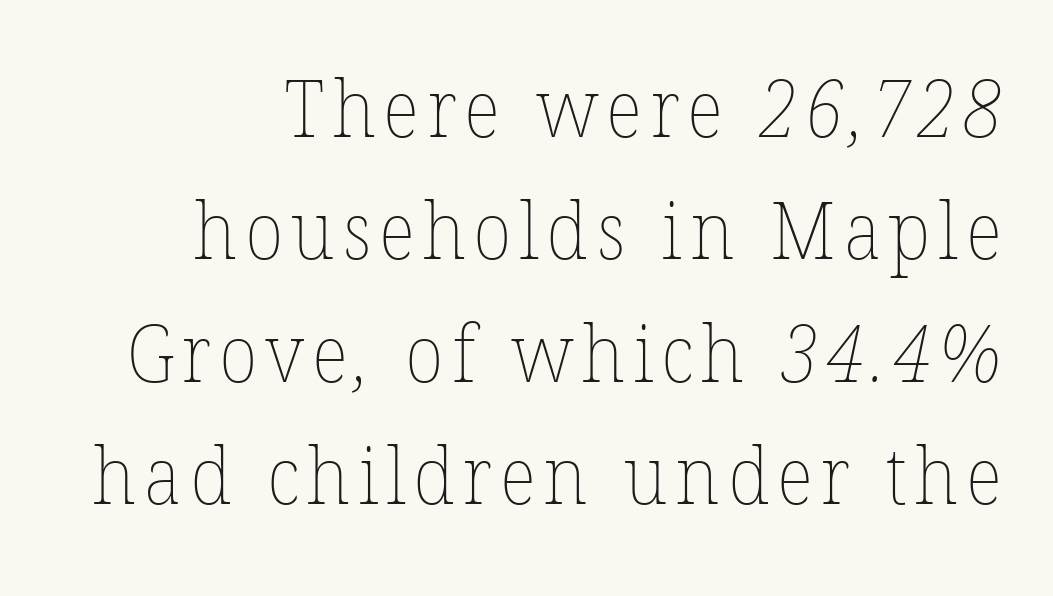
This reads as an unemphasized weight, regular at the heaviest. Each new line begins a customary step beneath the previous one. You could not count columns in this text — the font is proportionally spaced. Clear beneath every line of the passage.
